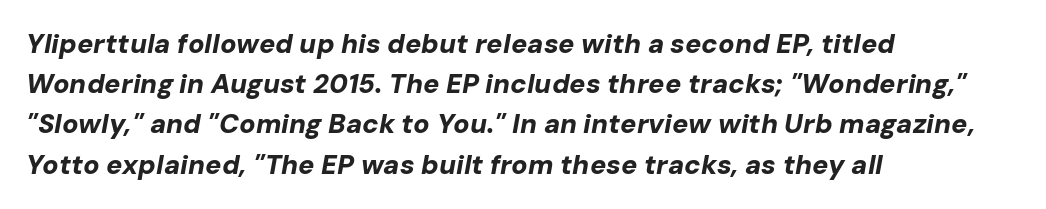
Descenders are the only things crossing below the line. The compositor pushed each line to the left boundary. Normally led — the rows are evenly, conventionally spaced. What weight is shown? A full bold with thick strokes. Characters follow at the spacing the type designer built in. Does the lettering tilt? It does — this is italic.
